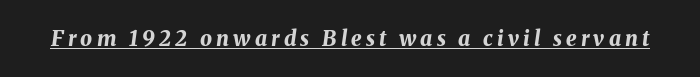
The image shows 21 px bold type, italic (leaning right); set unusually wide letter spacing (+0.2 em), underlined.
